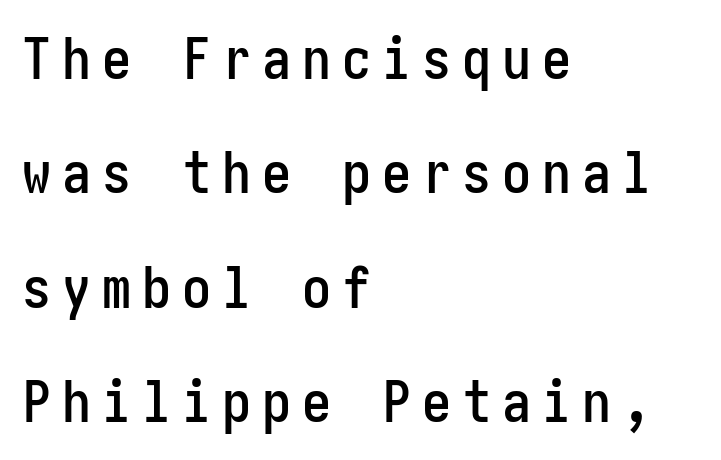
Is this a sans? Yes — the strokes have no serifs. A bare baseline throughout the passage. Leftover space on each line is placed entirely after the last word. These lines were composed using upright roman letters.
